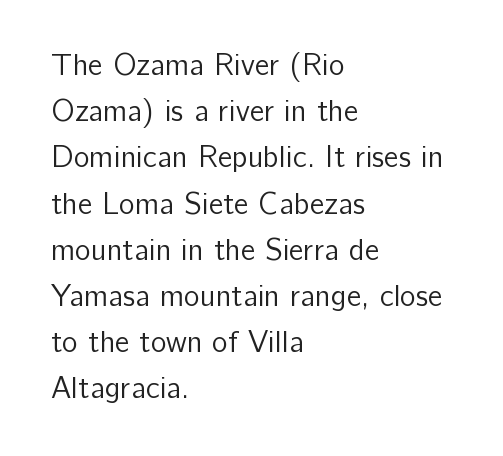
The image shows 30 px regular-weight sans-serif type, upright; set left-aligned, normal line spacing (1.54x), normal letter spacing, not underlined; low stroke contrast and a medium x-height.
